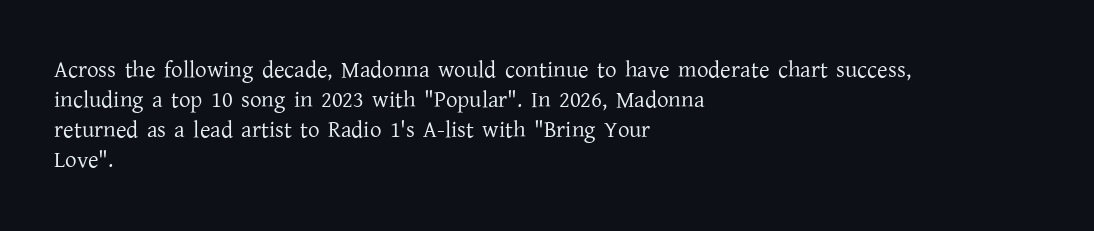
Q: Is the text bold? A: No.
Q: Is the text italic (slanted)? A: No, it is upright.
Q: Is the text underlined? A: No.
Q: How is the paragraph aligned? A: Left-aligned.
Q: Is the spacing between letters normal or unusually wide? A: Normal.
Q: Is the spacing between lines tight, normal or loose? A: Normal.
